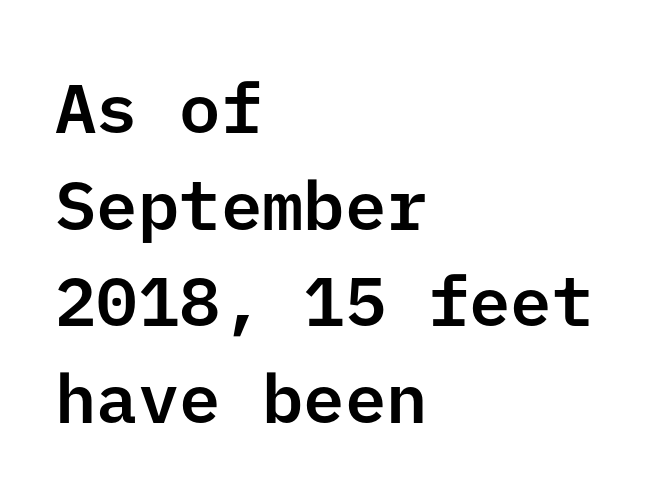
In terms of leading, this rendering sits right in the middle. Nobody touched the tracking dial on this one. I'd call this a sans setting — the letters go barefoot. Ascenders rise straight up at ninety degrees. Quick note: underline off.
